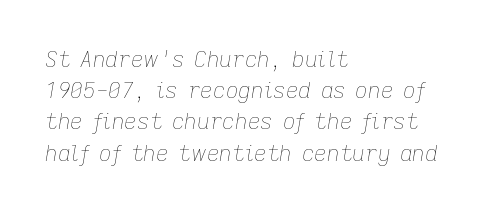
Q: Is the text bold? A: No.
Q: Is the text italic (slanted)? A: Yes, it leans right by about 9 degrees.
Q: Is the text underlined? A: No.
Q: How is the paragraph aligned? A: Left-aligned.
Q: Is the spacing between letters normal or unusually wide? A: Normal.
Q: Is the spacing between lines tight, normal or loose? A: Normal.
